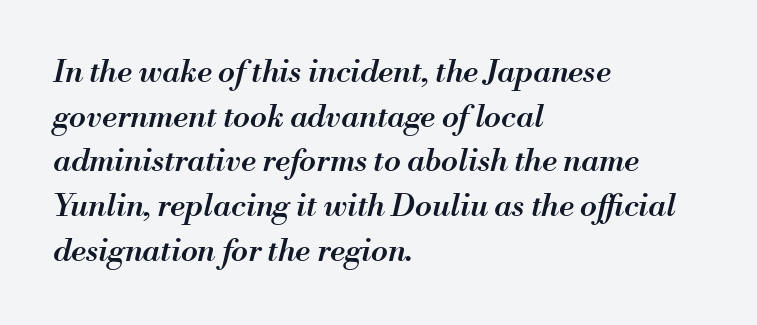
Q: Is the text bold? A: Semi-bold.
Q: Is the text italic (slanted)? A: Yes, it leans right by about 13 degrees.
Q: Is the text underlined? A: No.
Q: How is the paragraph aligned? A: Left-aligned.
Q: Is the spacing between letters normal or unusually wide? A: Normal.
Q: Is the spacing between lines tight, normal or loose? A: Normal.
Q: Width (condensed, normal, or wide)? A: Normal.
Q: Stroke contrast? A: Medium.
Q: x-height? A: Small.
Q: Monospaced? A: No.
